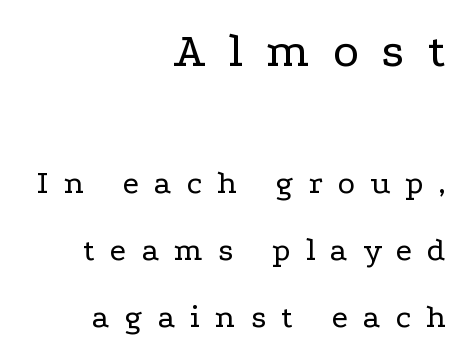
The image shows 50 px regular-weight, wide serif type, upright; set right-aligned, loose line spacing (2.03x), unusually wide letter spacing (+0.46 em), not underlined; the first (top) block is 1.52x larger; low stroke contrast and a medium x-height.
